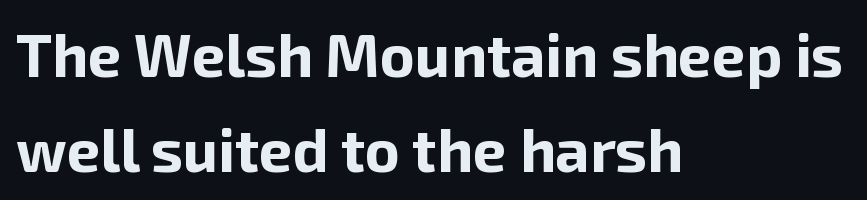
Short note: letters normally spaced. These lines sit exactly where default settings would place them. This is the regular roman posture of the typeface. The face used here is proportionally spaced, like ordinary book or web type. Nope, no serifs anywhere on these letters.
